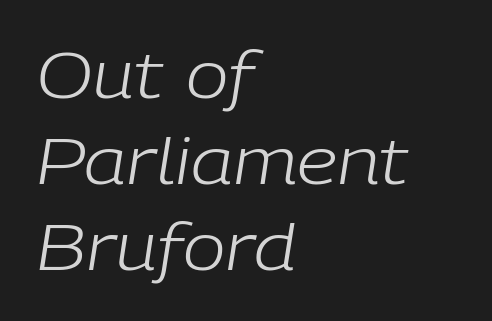
{"italic": "yes", "lean": "right", "slant_degrees": 9, "bold": "no", "weight": "light", "width": "normal", "stroke_contrast": "low", "x_height": "medium", "monospaced": "no", "underline": "no", "align": "left", "line_spacing": "normal", "line_spacing_ratio": 1.34, "letter_spacing": "normal", "letter_spacing_em": 0.0, "glyph_px": 64}
